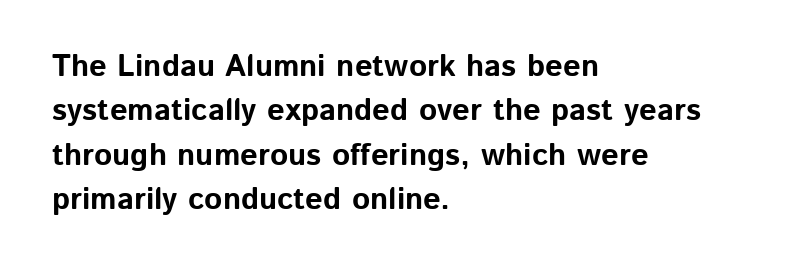
Q: Is the text bold? A: Yes.
Q: Is the text italic (slanted)? A: No, it is upright.
Q: Is the typeface a serif or a sans-serif typeface? A: Sans-serif.
Q: Is the text underlined? A: No.
Q: How is the paragraph aligned? A: Left-aligned.
Q: Is the spacing between letters normal or unusually wide? A: Normal.
Q: Is the spacing between lines tight, normal or loose? A: Normal.
Q: Width (condensed, normal, or wide)? A: Normal.
Q: Stroke contrast? A: Low.
Q: x-height? A: Medium.
Q: Monospaced? A: No.
